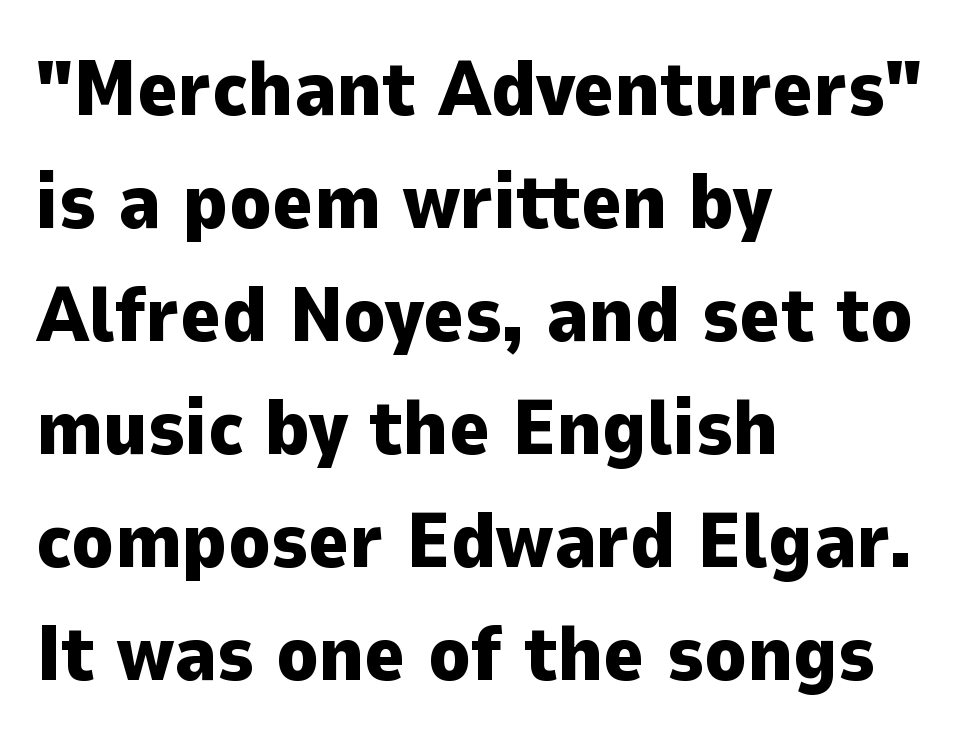
The image shows 78 px heavy sans-serif type, upright; set left-aligned, normal line spacing (1.45x), normal letter spacing, not underlined; low stroke contrast and a medium x-height.
